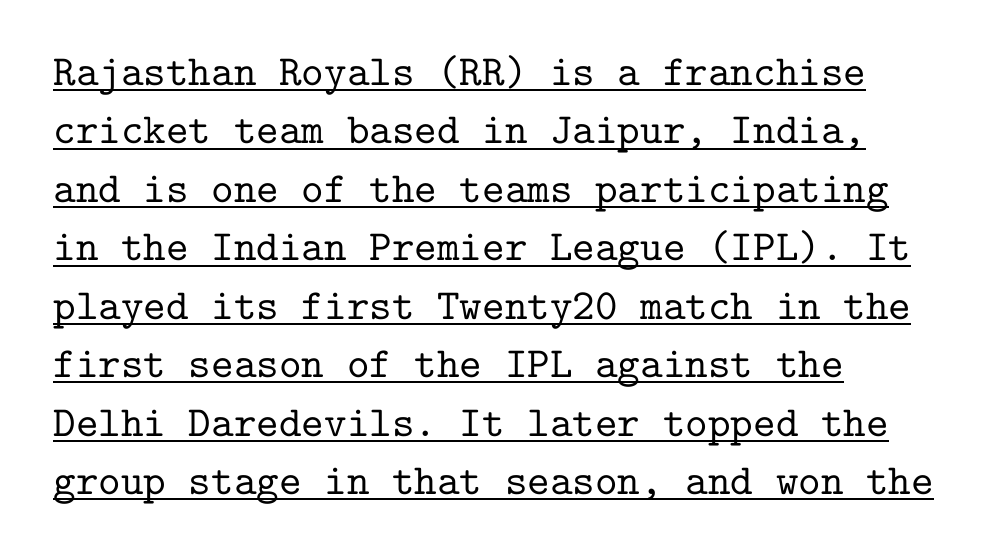
The ragged edge is on the right, which tells us the setting is flush left. Has an underline been added? It has. Each letter, wide or thin by design, is forced into the same width here. Every character sits straight up, as roman type does.
